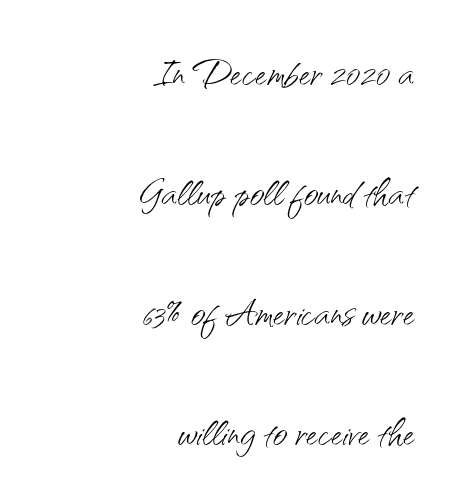
{"serif": "no", "bold": "no", "weight": "light", "width": "normal", "stroke_contrast": "medium", "x_height": "small", "monospaced": "no", "underline": "no", "align": "right", "line_spacing": "loose", "line_spacing_ratio": 2.4, "letter_spacing": "normal", "letter_spacing_em": 0.0, "glyph_px": 50}
